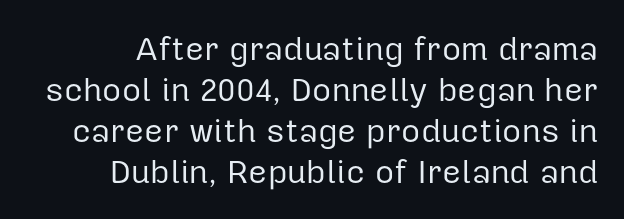
The rendering uses natural spacing where letterforms have individual widths. I'd call this a sans setting — the letters go barefoot. The passage shown has conventional tracking throughout. The characters are drawn with everyday or finer stroke widths.
